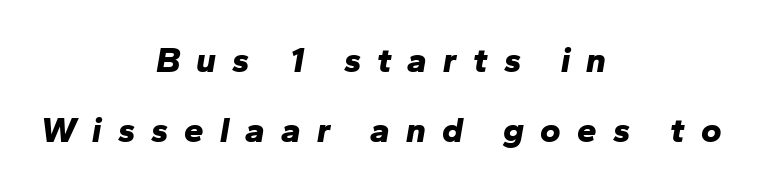
{"italic": "yes", "lean": "right", "slant_degrees": 10, "bold": "yes", "weight": "bold", "width": "normal", "stroke_contrast": "low", "x_height": "medium", "monospaced": "no", "underline": "no", "align": "center", "line_spacing": "loose", "line_spacing_ratio": 2.0, "letter_spacing": "wide", "letter_spacing_em": 0.46, "glyph_px": 35}
